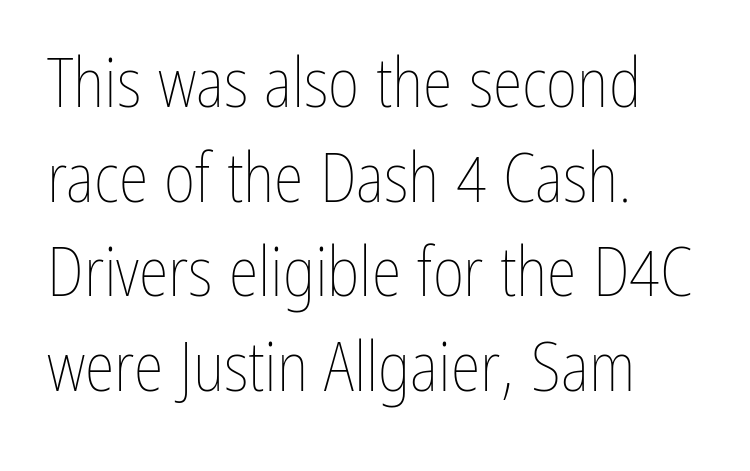
The image shows 68 px thin, condensed type, upright; set left-aligned, normal line spacing (1.39x), normal letter spacing, not underlined; low stroke contrast and a medium x-height.
